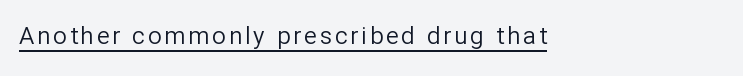
{"italic": "no", "bold": "no", "underline": "yes", "align": "left", "glyph_px": 24}
